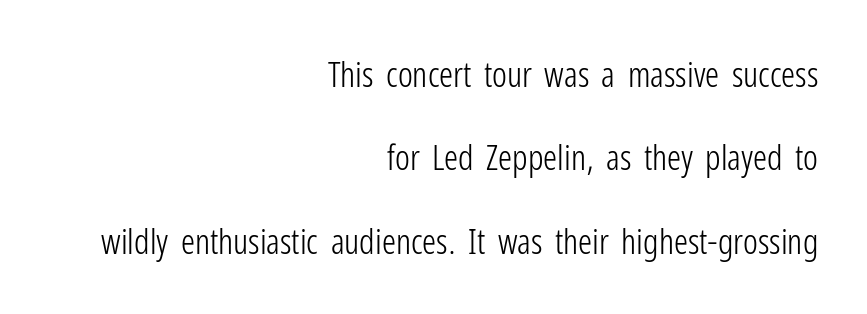
Q: Is the text bold? A: No.
Q: Is the text italic (slanted)? A: No, it is upright.
Q: Is the typeface a serif or a sans-serif typeface? A: Sans-serif.
Q: Is the text underlined? A: No.
Q: How is the paragraph aligned? A: Right-aligned.
Q: Is the spacing between letters normal or unusually wide? A: Normal.
Q: Is the spacing between lines tight, normal or loose? A: Loose.
Q: Width (condensed, normal, or wide)? A: Condensed.
Q: Stroke contrast? A: Low.
Q: x-height? A: Medium.
Q: Monospaced? A: No.
